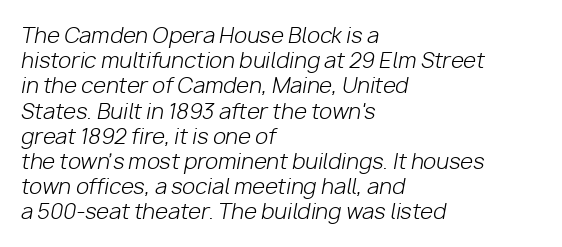
The image shows 21 px text type, italic (leaning right); set left-aligned, line spacing 1.2x, normal letter spacing, not underlined.
